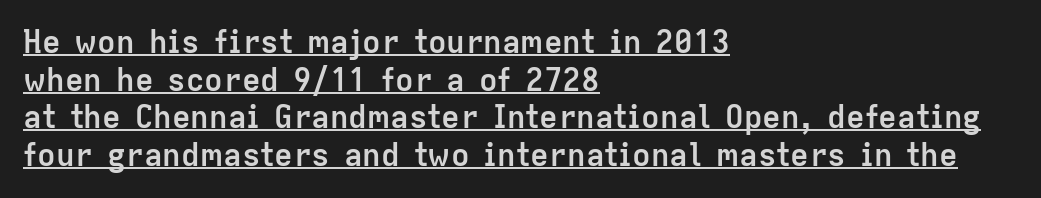
The image shows 31 px semibold sans-serif type, upright; set left-aligned, line spacing 1.21x, normal letter spacing, underlined; low stroke contrast and a medium x-height.
